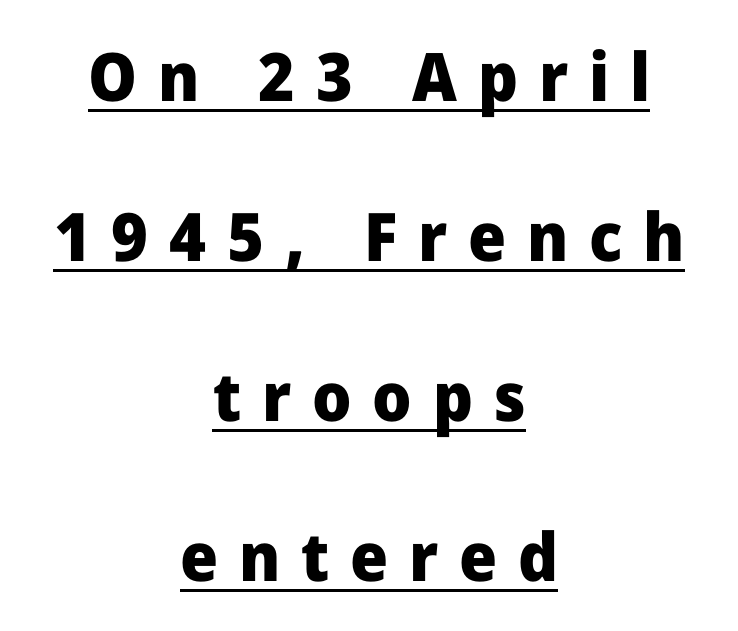
Q: Is the text bold? A: Yes.
Q: Is the text italic (slanted)? A: No, it is upright.
Q: Is the typeface a serif or a sans-serif typeface? A: Sans-serif.
Q: Is the text underlined? A: Yes.
Q: How is the paragraph aligned? A: Centered.
Q: Is the spacing between letters normal or unusually wide? A: Unusually wide.
Q: Is the spacing between lines tight, normal or loose? A: Loose.
Q: Width (condensed, normal, or wide)? A: Normal.
Q: Stroke contrast? A: Low.
Q: x-height? A: Medium.
Q: Monospaced? A: No.
